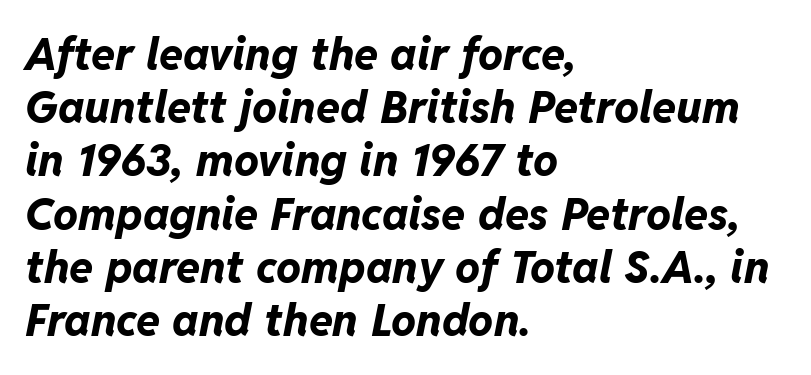
Q: Is the text bold? A: Yes.
Q: Is the text italic (slanted)? A: Yes, it leans right by about 11 degrees.
Q: Is the text underlined? A: No.
Q: How is the paragraph aligned? A: Left-aligned.
Q: Is the spacing between letters normal or unusually wide? A: Normal.
Q: Width (condensed, normal, or wide)? A: Normal.
Q: Stroke contrast? A: Low.
Q: x-height? A: Medium.
Q: Monospaced? A: No.
